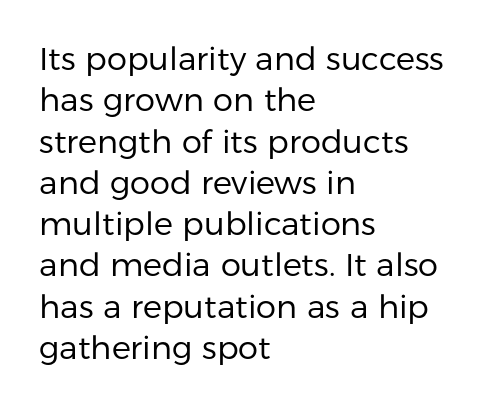
Q: Is the text bold? A: No.
Q: Is the text italic (slanted)? A: No, it is upright.
Q: Is the typeface a serif or a sans-serif typeface? A: Sans-serif.
Q: Is the text underlined? A: No.
Q: How is the paragraph aligned? A: Left-aligned.
Q: Is the spacing between letters normal or unusually wide? A: Normal.
Q: Is the spacing between lines tight, normal or loose? A: Normal.
Q: Width (condensed, normal, or wide)? A: Normal.
Q: Stroke contrast? A: Low.
Q: x-height? A: Medium.
Q: Monospaced? A: No.
